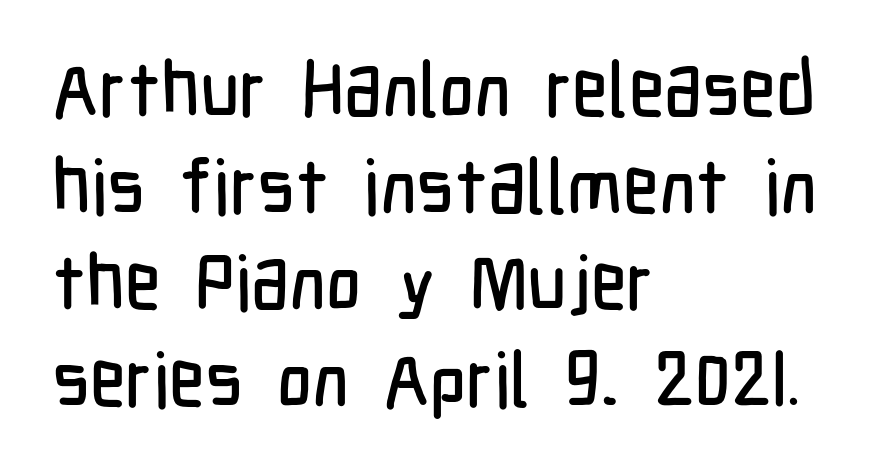
{"serif": "no", "italic": "no", "width": "condensed", "stroke_contrast": "low", "x_height": "medium", "monospaced": "no", "underline": "no", "align": "left", "line_spacing": "normal", "line_spacing_ratio": 1.27, "letter_spacing": "normal", "letter_spacing_em": 0.0, "glyph_px": 76}
